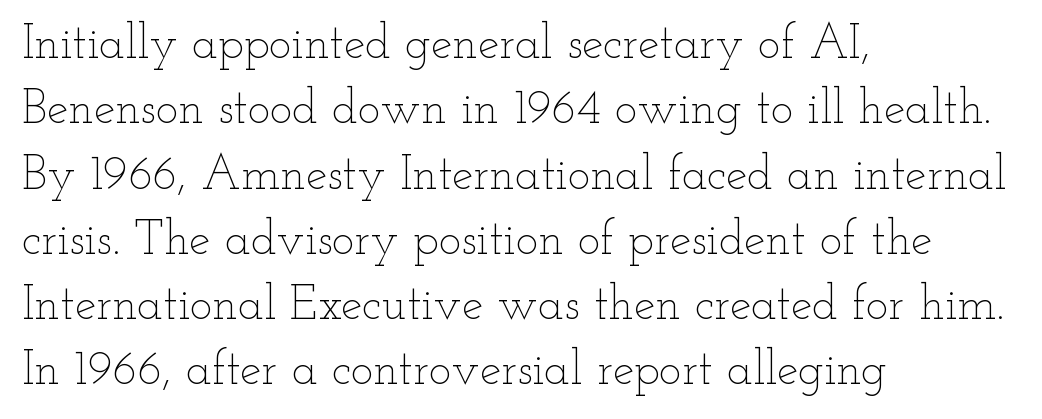
The image shows 48 px thin, wide type, upright; set left-aligned, normal line spacing (1.36x), normal letter spacing, not underlined; low stroke contrast and a small x-height.
